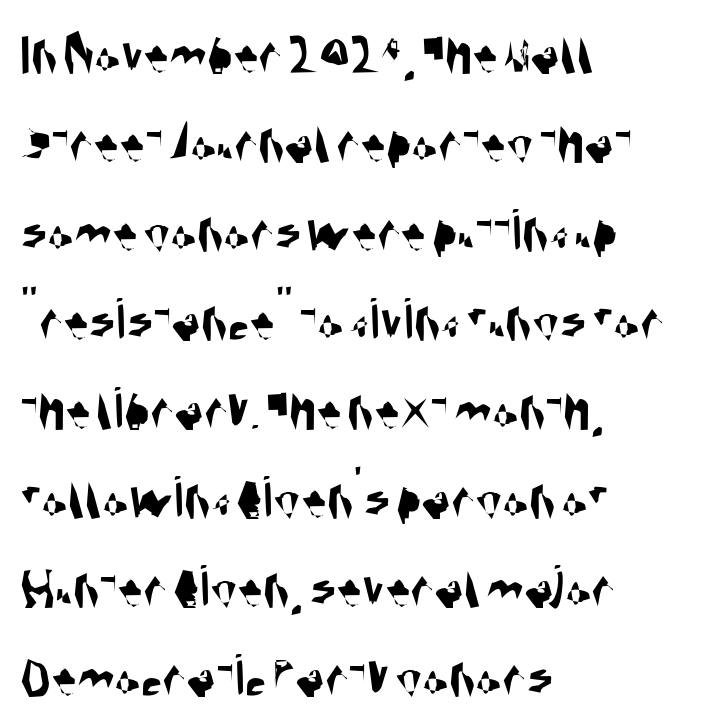
{"serif": "no", "width": "condensed", "stroke_contrast": "medium", "x_height": "large", "monospaced": "no", "underline": "no", "align": "left", "line_spacing": "normal", "line_spacing_ratio": 1.46, "letter_spacing": "normal", "letter_spacing_em": 0.0, "glyph_px": 61}
